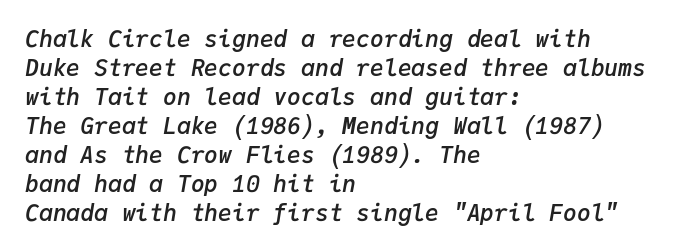
The text carries the slant typical of an italic or oblique font. Only glyphs here, with clear space below each row. Short and long lines alike share a common starting point at left. Standard letterfit; no display-style spreading of the glyphs. Look at the stroke-to-counter ratio: somewhat heavy, a semibold. Leading matches the norm, producing a regular column.
